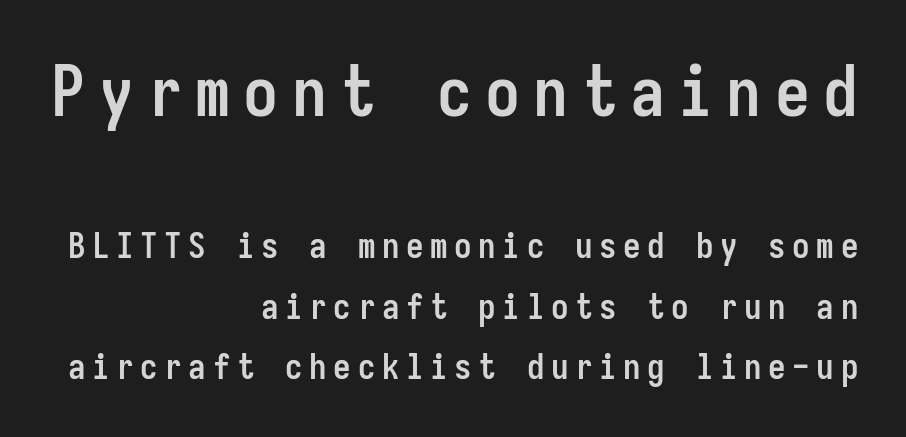
{"serif": "no", "italic": "no", "bold": "yes", "weight": "semibold", "width": "condensed", "stroke_contrast": "low", "x_height": "medium", "monospaced": "yes", "underline": "no", "align": "right", "line_spacing_ratio": 1.72, "larger_block": "first", "size_ratio": 2.0, "glyph_px": 70}
